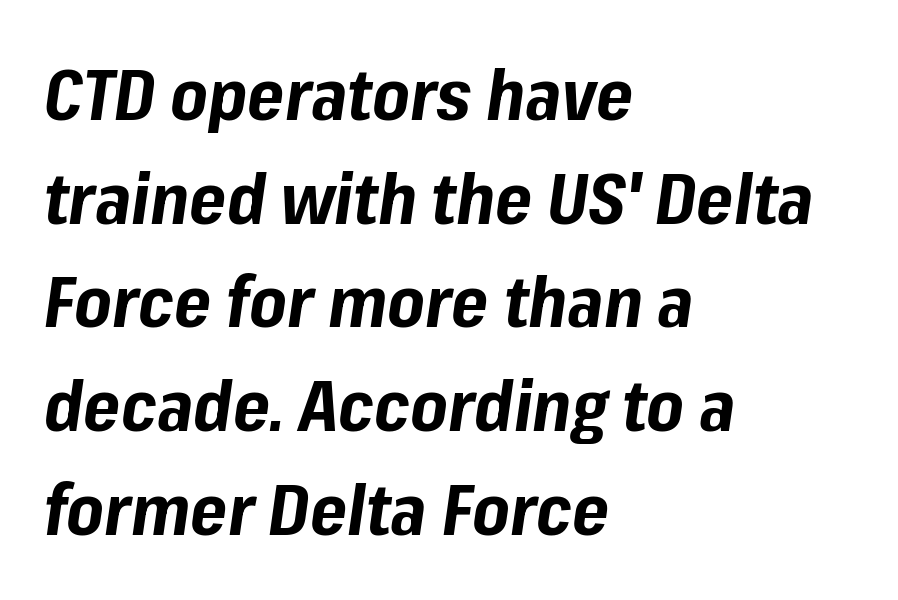
Normally led — the rows are evenly, conventionally spaced. A student would call this left alignment; a typographer would say flush left, rag right. The zone under the glyphs is completely vacant. This sample has the flowing, uneven cadence of proportional lettering.
